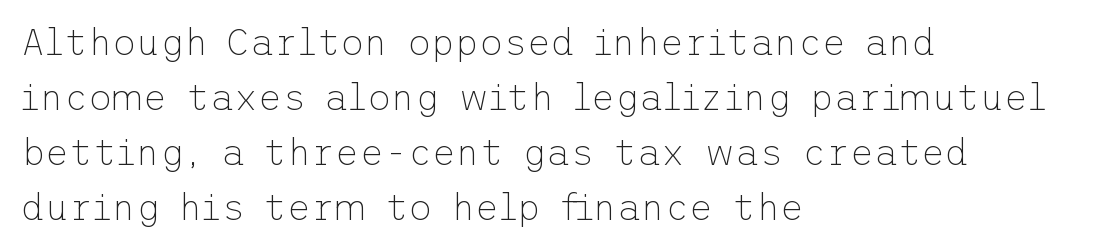
One-word summary of the alignment: left. Students, note that the glyphs here touch the page at normal intervals. No extra ink here — the face is not bold. The glyphs in this specimen are sans serif. Horizontal bands of white between lines are of average thickness.
